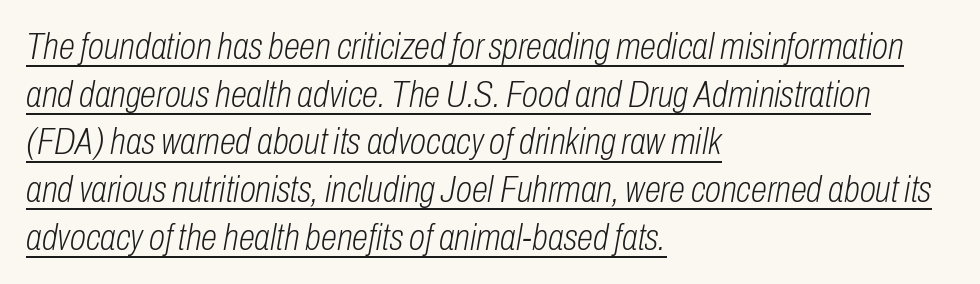
Q: Is the text bold? A: No.
Q: Is the text italic (slanted)? A: Yes, it leans right by about 10 degrees.
Q: Is the text underlined? A: Yes.
Q: How is the paragraph aligned? A: Left-aligned.
Q: Is the spacing between letters normal or unusually wide? A: Normal.
Q: Is the spacing between lines tight, normal or loose? A: Normal.
Q: Width (condensed, normal, or wide)? A: Condensed.
Q: Stroke contrast? A: Low.
Q: x-height? A: Medium.
Q: Monospaced? A: No.
